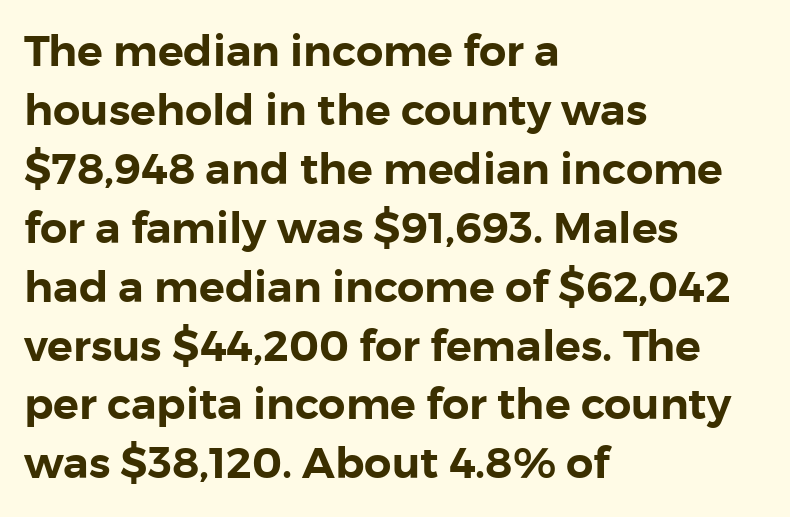
The image shows 43 px sans-serif type, upright; set left-aligned, normal line spacing (1.37x), normal letter spacing, not underlined; low stroke contrast and a medium x-height.
